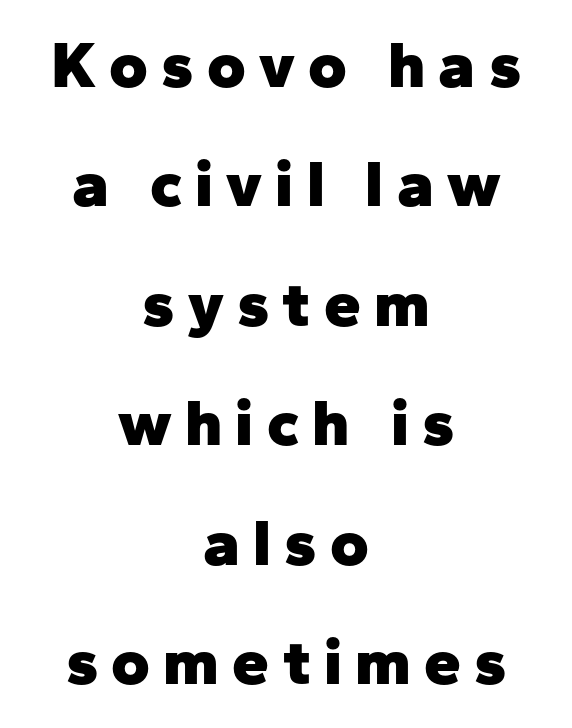
The image shows 66 px heavy sans-serif type, upright; set centered, line spacing 1.81x, unusually wide letter spacing (+0.2 em), not underlined; low stroke contrast and a medium x-height.
